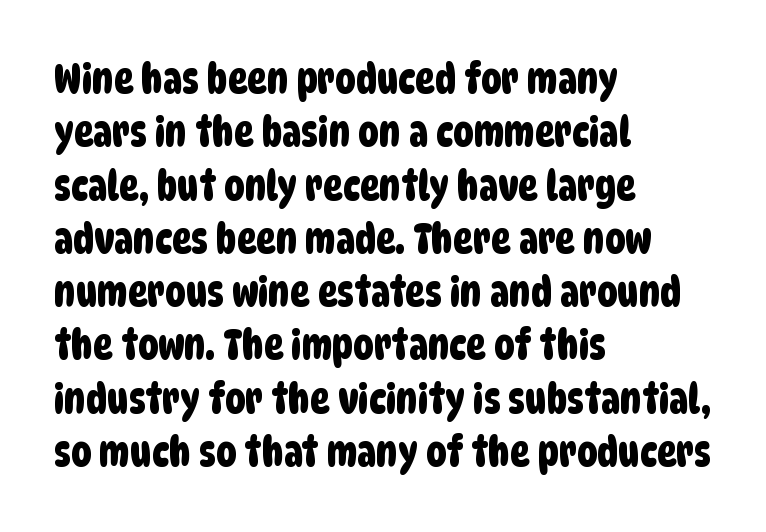
Line beginnings align vertically; line endings do not. Notice how descenders clear the ascenders below comfortably — that's standard leading. There is no visible air inserted between adjacent glyphs. Note: no serifs on the glyphs. Bare-footed words on every line. Think of a printed novel: that variable character pitch is what you see here.
